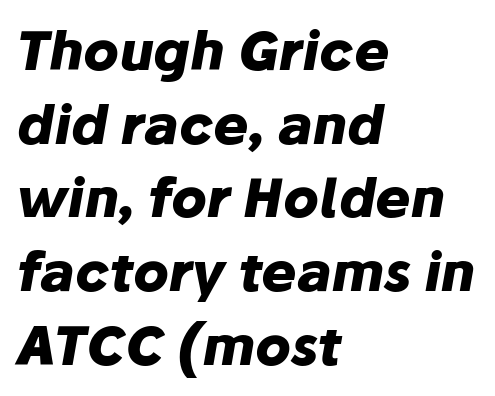
The image shows 53 px heavy type, italic (leaning right); set left-aligned, normal line spacing (1.39x), normal letter spacing, not underlined; low stroke contrast and a medium x-height.
